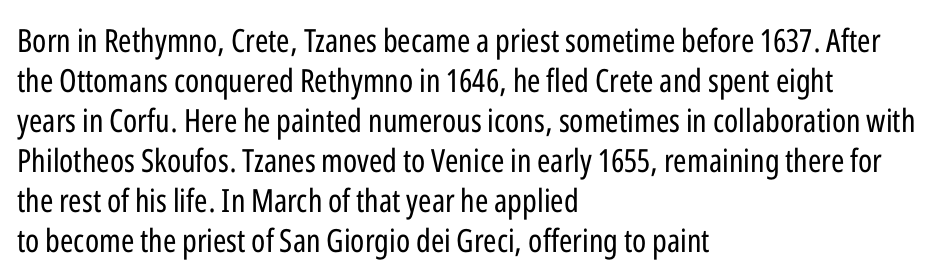
The image shows 32 px regular-weight, condensed sans-serif type, upright; set left-aligned, normal line spacing (1.25x), normal letter spacing, not underlined; low stroke contrast and a medium x-height.
